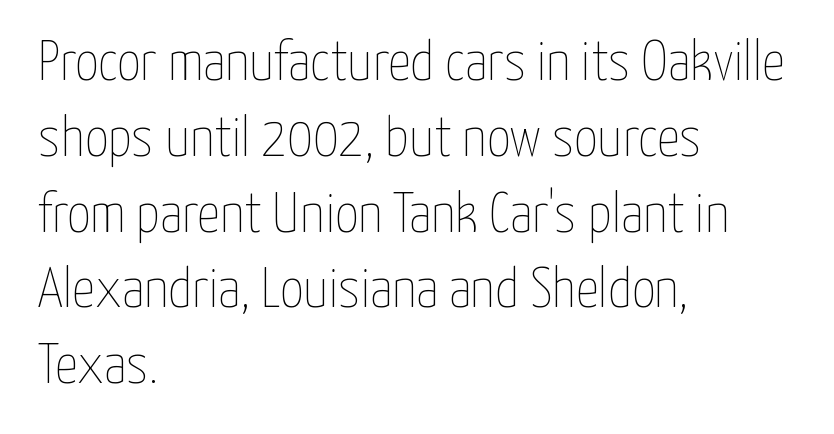
Is there much room between lines? A standard amount, neither cramped nor airy. This is the regular roman posture of the typeface. The rendering uses natural spacing where letterforms have individual widths. Beneath every word, the page is bare. On a weight scale, this lands at 450 or below.
